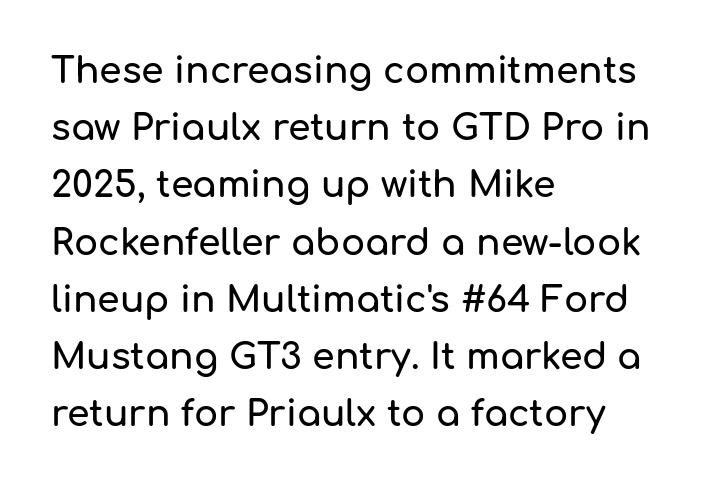
The image shows 36 px sans-serif type, upright; set left-aligned, normal line spacing (1.59x), normal letter spacing, not underlined; low stroke contrast and a medium x-height.
